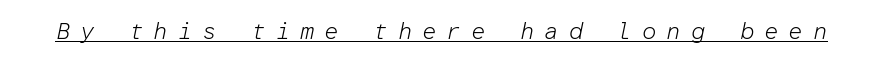
{"italic": "yes", "lean": "right", "slant_degrees": 12, "bold": "no", "underline": "yes", "letter_spacing": "wide", "letter_spacing_em": 0.43, "glyph_px": 23}
